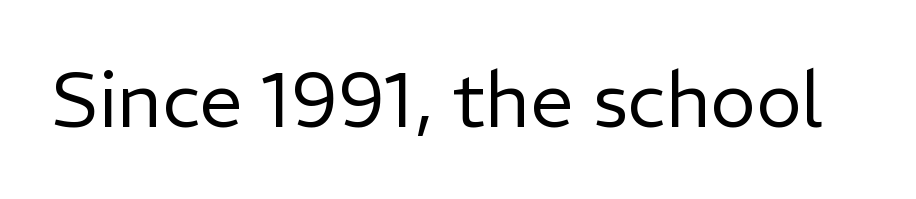
The typeface has the unassuming heft of standard copy or less. In terms of posture, this sample is upright. Students, note that the glyphs here touch the page at normal intervals. A clean baseline with only descenders dipping below it.
